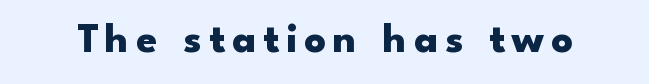
Nope, no serifs anywhere on these letters. In terms of posture, this sample is upright. A bare baseline throughout the passage. This is heavy type, rendered in bold. Proportional: the letters do not fall into vertical columns.
